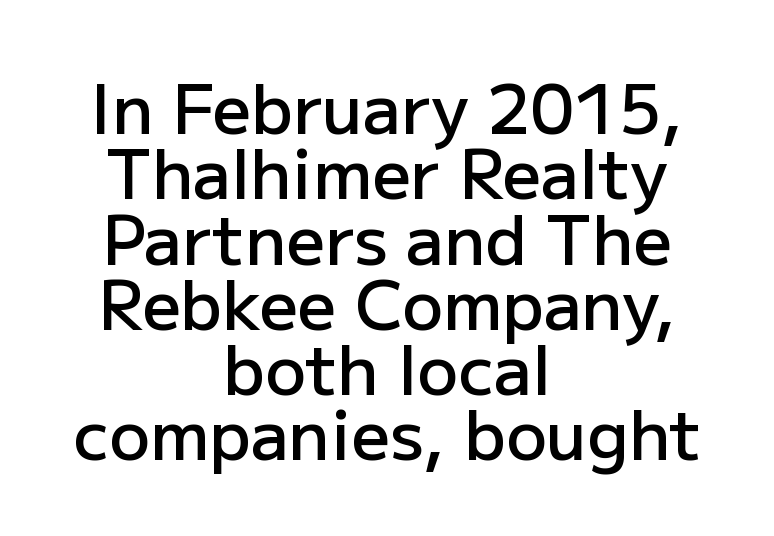
The rendering keeps characters at their native spacing. Do the letters lean? They stand straight. Do the characters align in a grid? No, the font is proportional. The passage shown is not underscored anywhere.
